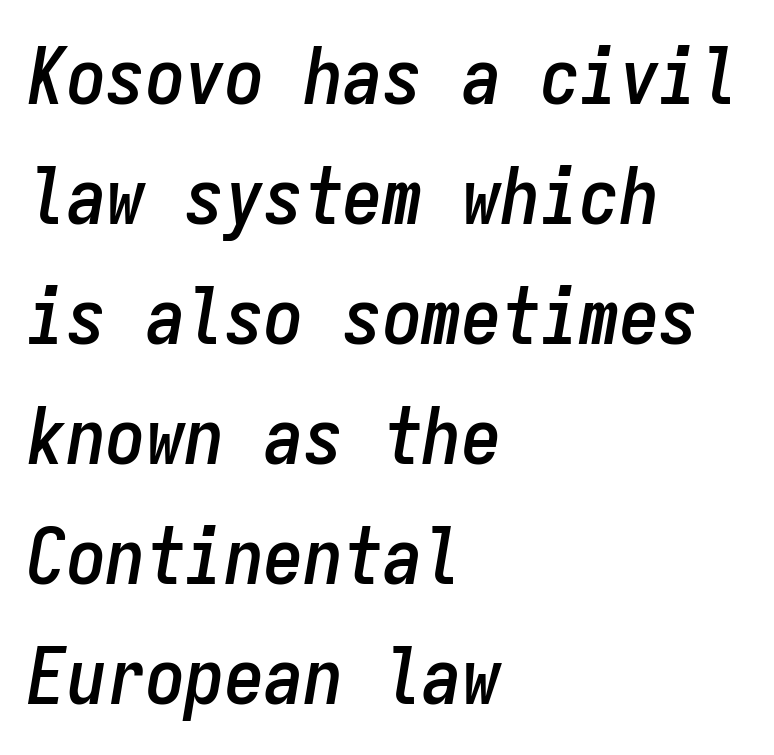
Q: Is the text italic (slanted)? A: Yes, it leans right by about 9 degrees.
Q: Is the text underlined? A: No.
Q: How is the paragraph aligned? A: Left-aligned.
Q: Is the spacing between letters normal or unusually wide? A: Normal.
Q: Is the spacing between lines tight, normal or loose? A: Normal.
Q: Width (condensed, normal, or wide)? A: Condensed.
Q: Stroke contrast? A: Low.
Q: x-height? A: Medium.
Q: Monospaced? A: Yes.
